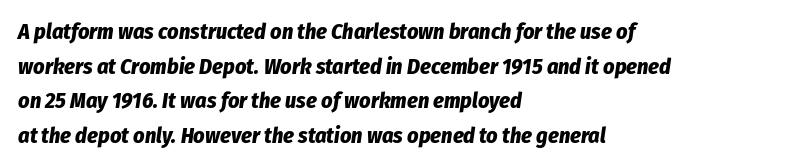
Q: Is the text bold? A: Yes.
Q: Is the text italic (slanted)? A: Yes, it leans right by about 8 degrees.
Q: Is the text underlined? A: No.
Q: How is the paragraph aligned? A: Left-aligned.
Q: Is the spacing between letters normal or unusually wide? A: Normal.
Q: Is the spacing between lines tight, normal or loose? A: Normal.
